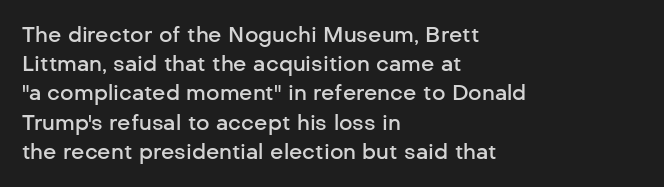
{"italic": "no", "bold": "semi", "underline": "no", "align": "left", "line_spacing": "normal", "line_spacing_ratio": 1.39, "letter_spacing": "normal", "letter_spacing_em": 0.0, "glyph_px": 21}
